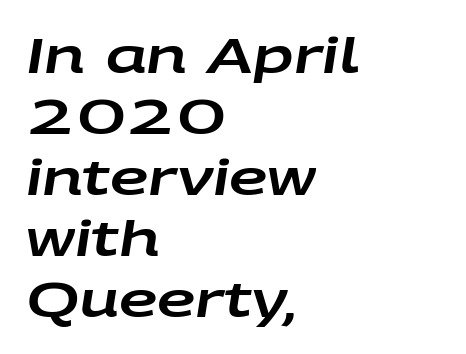
Q: Is the text italic (slanted)? A: Yes, it leans right by about 9 degrees.
Q: Is the text underlined? A: No.
Q: How is the paragraph aligned? A: Left-aligned.
Q: Is the spacing between letters normal or unusually wide? A: Normal.
Q: Is the spacing between lines tight, normal or loose? A: Normal.
Q: Width (condensed, normal, or wide)? A: Wide.
Q: Stroke contrast? A: Low.
Q: x-height? A: Large.
Q: Monospaced? A: No.
